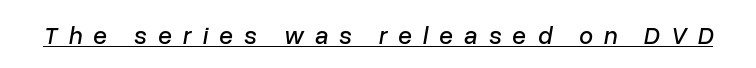
Q: Is the text italic (slanted)? A: Yes, it leans right by about 10 degrees.
Q: Is the text underlined? A: Yes.
Q: Is the spacing between letters normal or unusually wide? A: Unusually wide.
